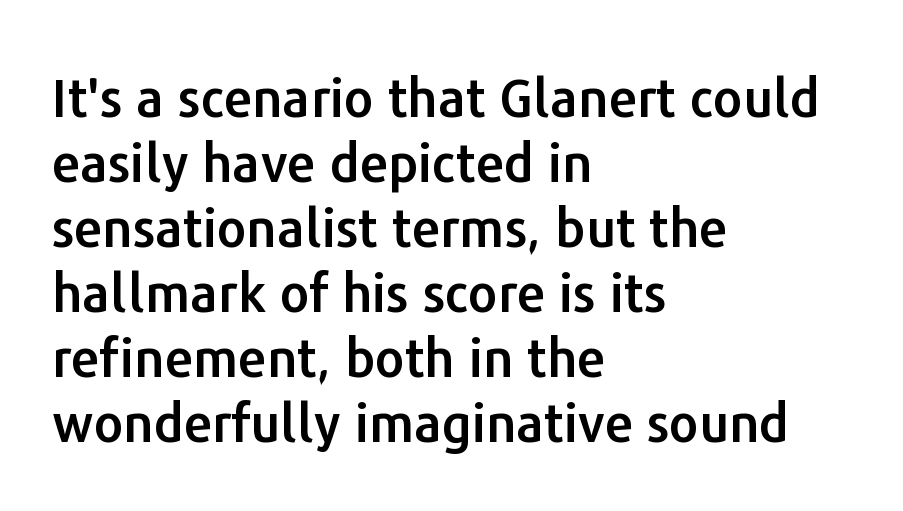
The image shows 52 px sans-serif type, upright; set left-aligned, normal line spacing (1.25x), normal letter spacing, not underlined; low stroke contrast and a medium x-height.
